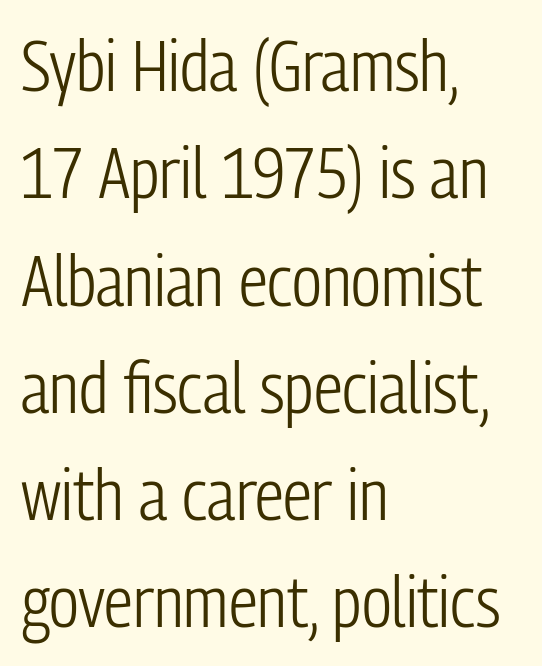
Q: Is the text bold? A: No.
Q: Is the text italic (slanted)? A: No, it is upright.
Q: Is the typeface a serif or a sans-serif typeface? A: Sans-serif.
Q: Is the text underlined? A: No.
Q: How is the paragraph aligned? A: Left-aligned.
Q: Is the spacing between letters normal or unusually wide? A: Normal.
Q: Is the spacing between lines tight, normal or loose? A: Normal.
Q: Width (condensed, normal, or wide)? A: Condensed.
Q: Stroke contrast? A: Low.
Q: x-height? A: Medium.
Q: Monospaced? A: No.
